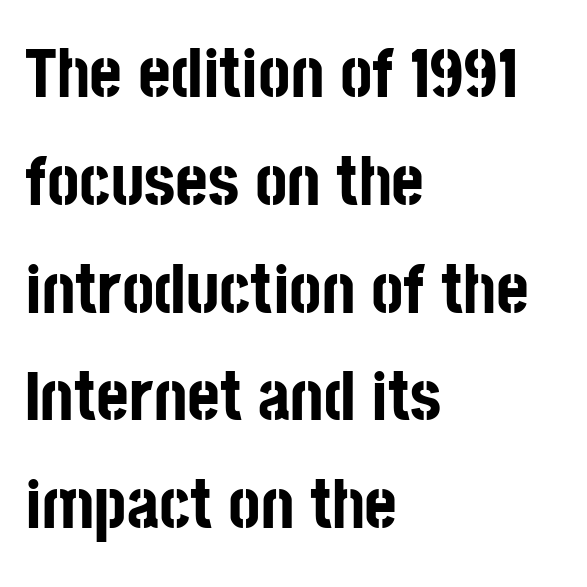
No extra tracking has been applied to these lines. This is sans-serif lettering, the kind often seen on screens and signage. The face used here is proportionally spaced, like ordinary book or web type. The passage shown stacks its lines at a standard gap. The ragged edge is on the right, which tells us the setting is flush left.
